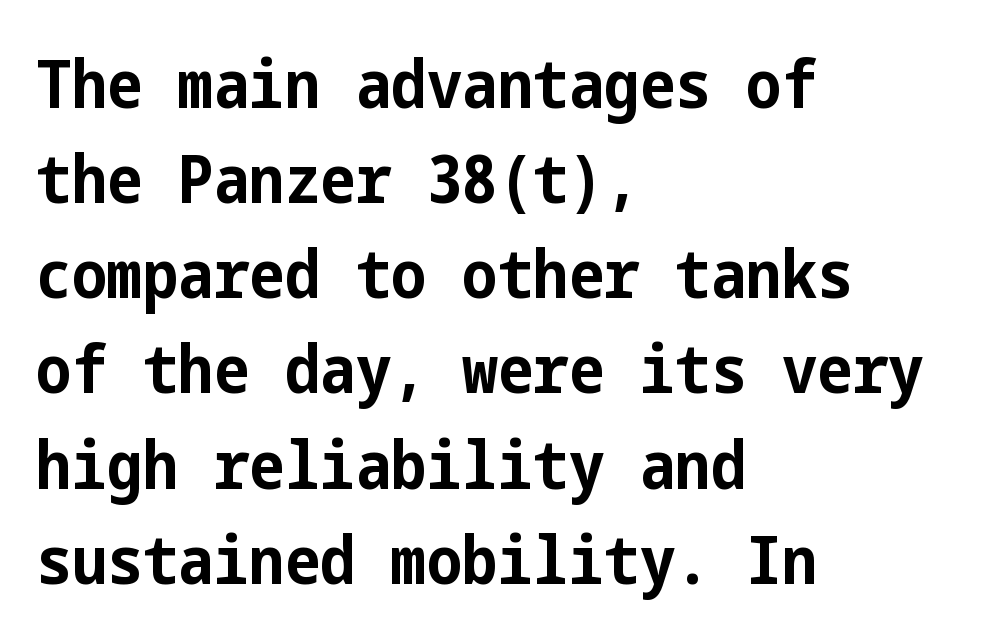
The image shows 67 px bold, condensed sans-serif type, upright; set left-aligned, normal line spacing (1.42x), normal letter spacing, not underlined; low stroke contrast and a medium x-height.
